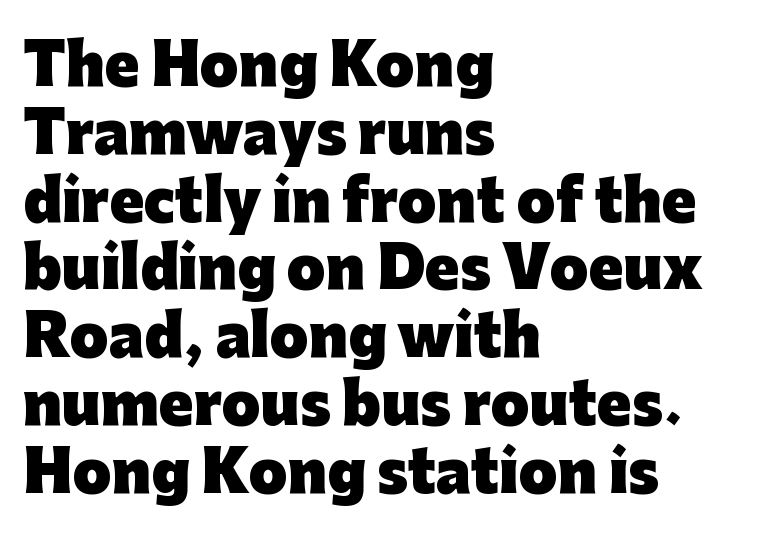
{"serif": "no", "italic": "no", "bold": "yes", "weight": "heavy", "width": "normal", "stroke_contrast": "low", "x_height": "medium", "monospaced": "no", "underline": "no", "align": "left", "line_spacing_ratio": 1.21, "letter_spacing": "normal", "letter_spacing_em": 0.0, "glyph_px": 56}
